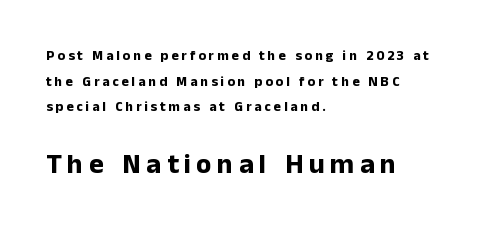
Q: Is the text bold? A: Yes.
Q: Is the text italic (slanted)? A: No, it is upright.
Q: Is the typeface a serif or a sans-serif typeface? A: Sans-serif.
Q: Is the text underlined? A: No.
Q: How is the paragraph aligned? A: Left-aligned.
Q: Is the spacing between letters normal or unusually wide? A: Unusually wide.
Q: Which block of text is set in a larger size, the first (top) or the second (bottom)? A: The second (bottom) one.
Q: Width (condensed, normal, or wide)? A: Normal.
Q: Stroke contrast? A: Low.
Q: x-height? A: Medium.
Q: Monospaced? A: No.
